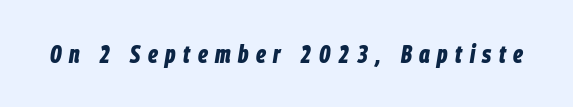
The image shows 25 px bold type, italic (leaning right); set unusually wide letter spacing (+0.3 em), not underlined.
